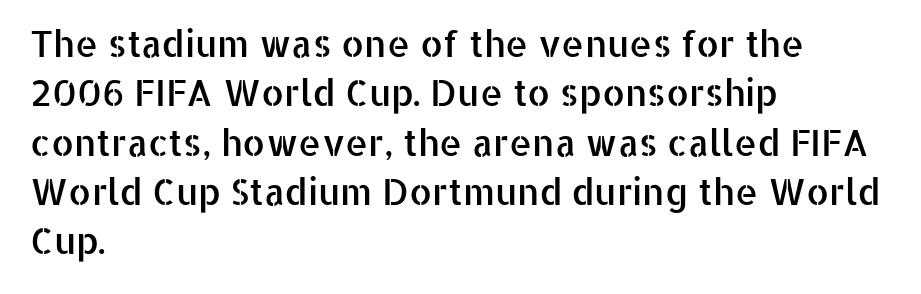
Observe the ordinary spacing: letters are neighbours, not strangers. Look at the bottom of the vertical strokes: they stop flat, with no serifs. You could not count columns in this text — the font is proportionally spaced. Interline gaps are of average width in this sample. Horizontally, the lines are justified to the leading edge only. The specimen reads as upright at a glance.
